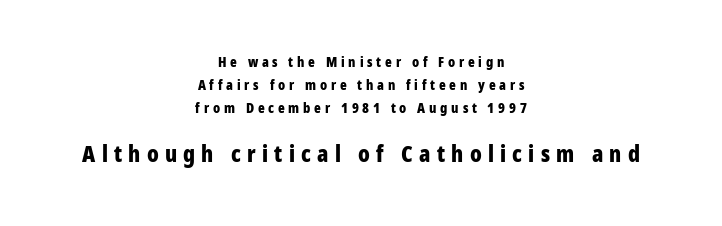
Q: Is the text bold? A: Yes.
Q: Is the text italic (slanted)? A: No, it is upright.
Q: Is the text underlined? A: No.
Q: How is the paragraph aligned? A: Centered.
Q: Is the spacing between letters normal or unusually wide? A: Unusually wide.
Q: Is the spacing between lines tight, normal or loose? A: Normal.
Q: Which block of text is set in a larger size, the first (top) or the second (bottom)? A: The second (bottom) one.
